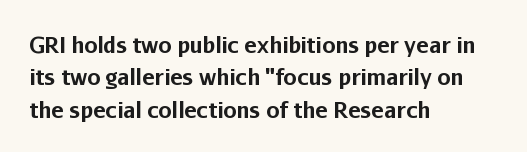
{"italic": "no", "bold": "yes", "underline": "no", "align": "left", "line_spacing": "normal", "line_spacing_ratio": 1.54, "letter_spacing": "normal", "letter_spacing_em": 0.0, "glyph_px": 21}
